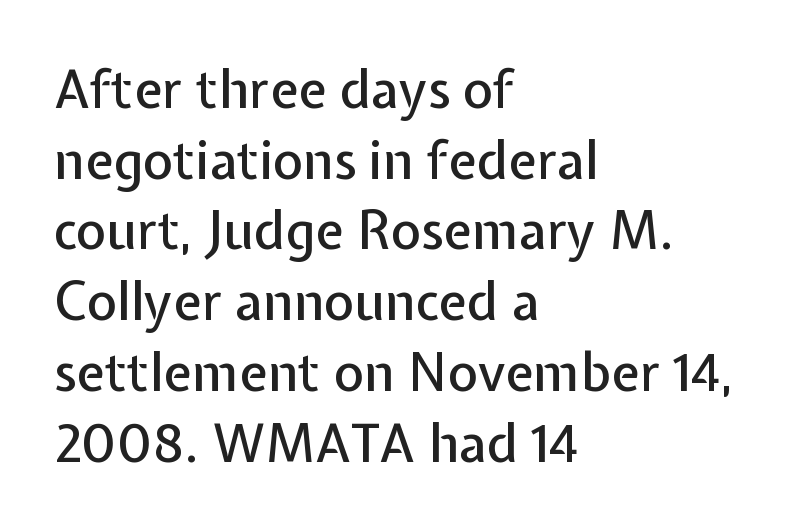
{"serif": "no", "italic": "no", "width": "normal", "stroke_contrast": "low", "x_height": "medium", "monospaced": "no", "underline": "no", "align": "left", "line_spacing": "normal", "line_spacing_ratio": 1.36, "letter_spacing": "normal", "letter_spacing_em": 0.0, "glyph_px": 52}
